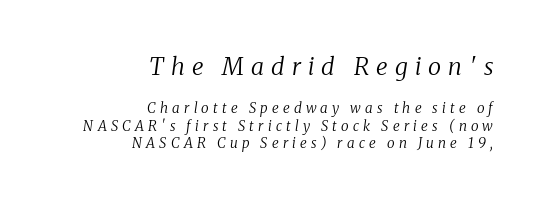
Q: Is the text bold? A: No.
Q: Is the text italic (slanted)? A: Yes, it leans right by about 8 degrees.
Q: Is the text underlined? A: No.
Q: How is the paragraph aligned? A: Right-aligned.
Q: Is the spacing between letters normal or unusually wide? A: Unusually wide.
Q: Which block of text is set in a larger size, the first (top) or the second (bottom)? A: The first (top) one.
